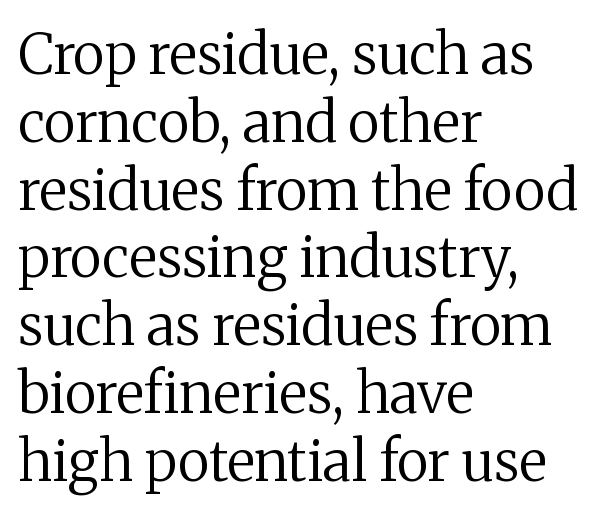
{"serif": "yes", "italic": "no", "bold": "no", "weight": "regular", "width": "normal", "stroke_contrast": "medium", "x_height": "medium", "monospaced": "no", "underline": "no", "align": "left", "line_spacing_ratio": 1.21, "letter_spacing": "normal", "letter_spacing_em": 0.0, "glyph_px": 56}
